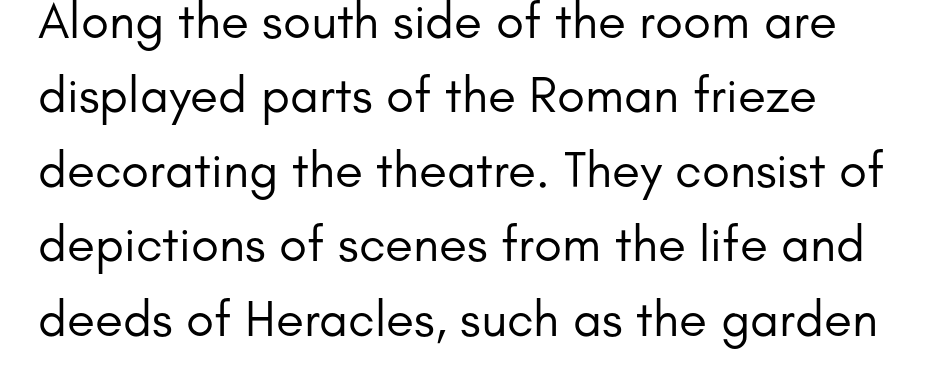
Q: Is the text bold? A: No.
Q: Is the text italic (slanted)? A: No, it is upright.
Q: Is the typeface a serif or a sans-serif typeface? A: Sans-serif.
Q: Is the text underlined? A: No.
Q: Is the spacing between letters normal or unusually wide? A: Normal.
Q: Is the spacing between lines tight, normal or loose? A: Normal.
Q: Width (condensed, normal, or wide)? A: Normal.
Q: Stroke contrast? A: Low.
Q: x-height? A: Small.
Q: Monospaced? A: No.
